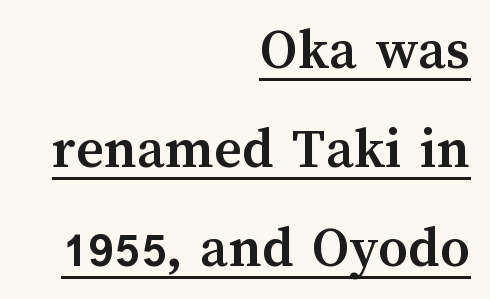
{"italic": "no", "bold": "yes", "weight": "semibold", "width": "normal", "stroke_contrast": "medium", "x_height": "medium", "monospaced": "no", "underline": "yes", "align": "right", "line_spacing": "normal", "line_spacing_ratio": 1.68, "letter_spacing": "normal", "letter_spacing_em": 0.0, "glyph_px": 59}
